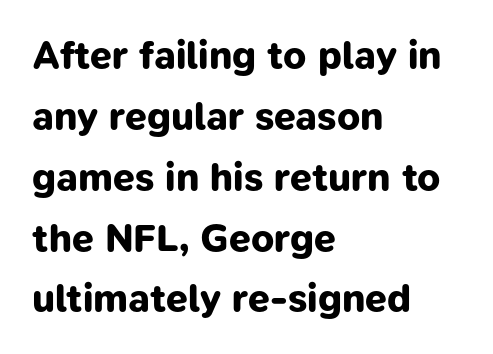
{"serif": "no", "bold": "yes", "weight": "bold", "width": "normal", "stroke_contrast": "low", "x_height": "medium", "monospaced": "no", "underline": "no", "align": "left", "line_spacing": "normal", "line_spacing_ratio": 1.56, "letter_spacing": "normal", "letter_spacing_em": 0.0, "glyph_px": 39}
